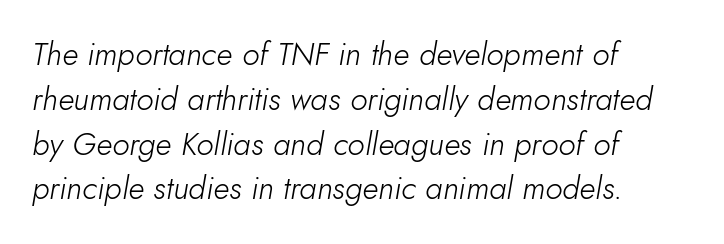
Q: Is the text bold? A: No.
Q: Is the text italic (slanted)? A: Yes, it leans right by about 10 degrees.
Q: Is the text underlined? A: No.
Q: How is the paragraph aligned? A: Left-aligned.
Q: Is the spacing between letters normal or unusually wide? A: Normal.
Q: Is the spacing between lines tight, normal or loose? A: Normal.
Q: Width (condensed, normal, or wide)? A: Normal.
Q: Stroke contrast? A: Low.
Q: x-height? A: Small.
Q: Monospaced? A: No.
